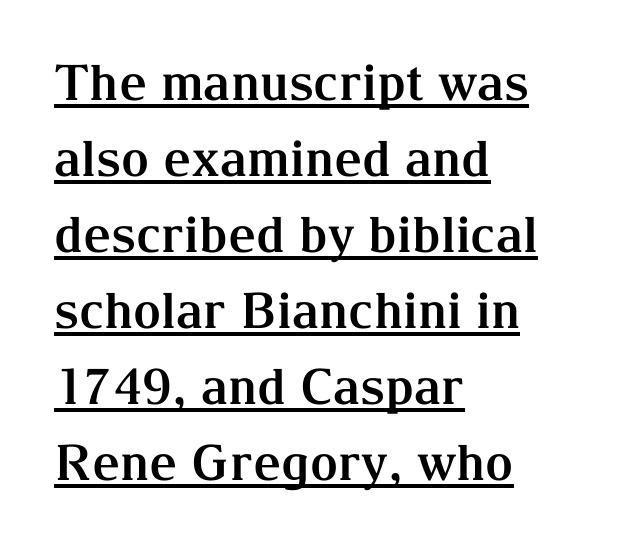
Q: Is the text bold? A: Yes.
Q: Is the text italic (slanted)? A: No, it is upright.
Q: Is the typeface a serif or a sans-serif typeface? A: Serif.
Q: Is the text underlined? A: Yes.
Q: How is the paragraph aligned? A: Left-aligned.
Q: Is the spacing between letters normal or unusually wide? A: Normal.
Q: Is the spacing between lines tight, normal or loose? A: Normal.
Q: Width (condensed, normal, or wide)? A: Normal.
Q: Stroke contrast? A: Medium.
Q: x-height? A: Medium.
Q: Monospaced? A: No.
